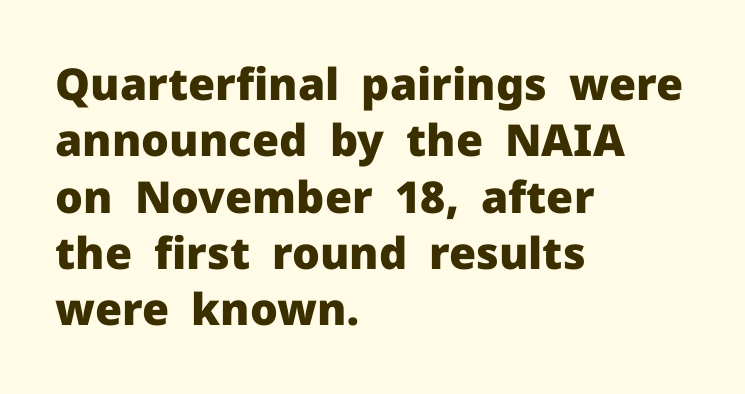
Serif or sans? Sans — the stroke terminals are bare. Typographic density is high because the face is bold. Style check: upright. The passage shown is not underscored anywhere. Left-aligned paragraph, ragged on the right. The rendering uses natural spacing where letterforms have individual widths.
